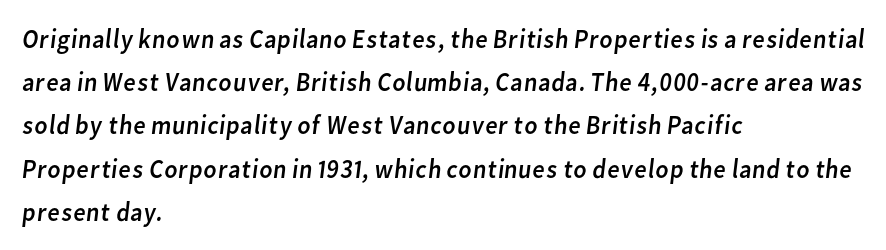
Q: Is the text bold? A: No.
Q: Is the text underlined? A: No.
Q: How is the paragraph aligned? A: Left-aligned.
Q: Is the spacing between letters normal or unusually wide? A: Normal.
Q: Is the spacing between lines tight, normal or loose? A: Normal.
